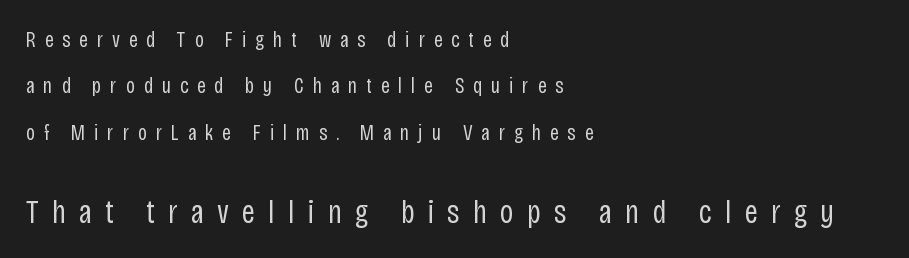
No letter is thick-stroked: the sample isn't bold. Does the type have serifs? No, each stem ends abruptly. The foot of each line stays bare and open. Look at the tracking — it's clearly loosened, letters drifting apart. Note: smaller setting up top, larger setting below.
